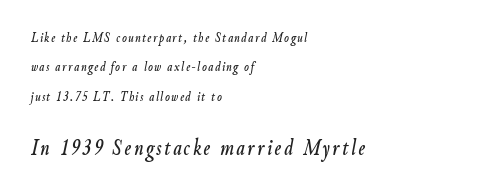
The space between consecutive lines is lavish. Clear beneath every line of the passage. Top chunk: small. Bottom chunk: large. Is the type slanted? Yes — the strokes lean at a clear angle.
